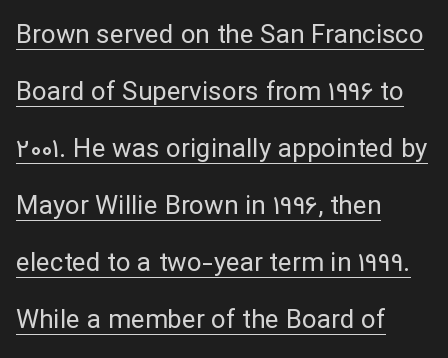
Q: Is the text bold? A: No.
Q: Is the text italic (slanted)? A: No, it is upright.
Q: Is the text underlined? A: Yes.
Q: How is the paragraph aligned? A: Left-aligned.
Q: Is the spacing between letters normal or unusually wide? A: Normal.
Q: Is the spacing between lines tight, normal or loose? A: Loose.
